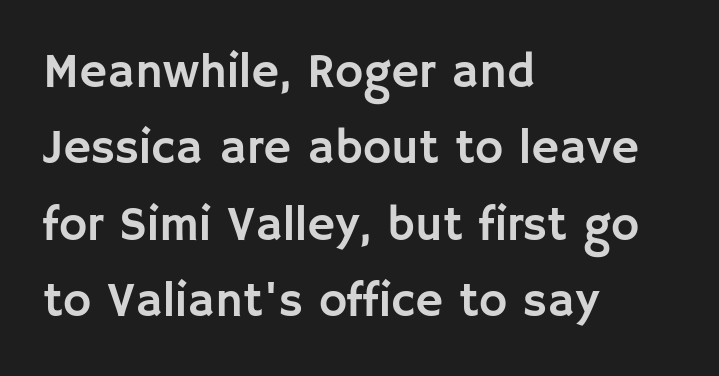
{"serif": "no", "italic": "no", "width": "normal", "stroke_contrast": "low", "x_height": "large", "monospaced": "no", "underline": "no", "align": "left", "line_spacing": "normal", "line_spacing_ratio": 1.59, "letter_spacing": "normal", "letter_spacing_em": 0.0, "glyph_px": 48}
